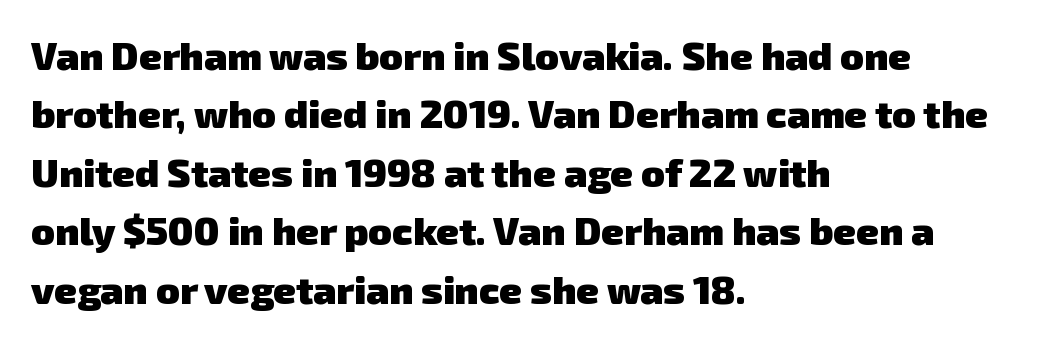
The image shows 39 px heavy sans-serif type; set left-aligned, normal line spacing (1.5x), normal letter spacing, not underlined; low stroke contrast and a medium x-height.
